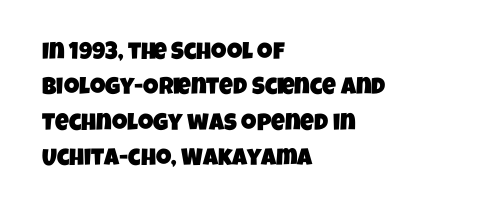
The space between consecutive lines is moderate. Beneath every word, the page is bare. Does extra space separate the letters? No, they use regular spacing. Each line starts at the same left margin while the right side varies.
